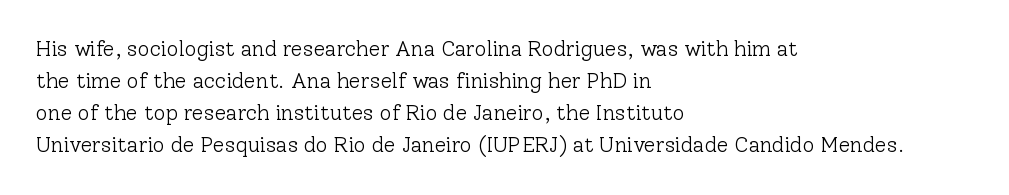
{"italic": "no", "bold": "no", "underline": "no", "align": "left", "line_spacing": "normal", "line_spacing_ratio": 1.53, "letter_spacing": "normal", "letter_spacing_em": 0.0, "glyph_px": 21}
